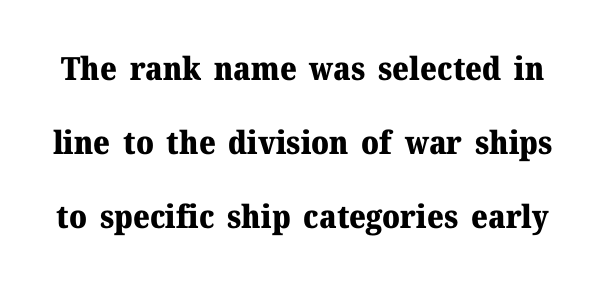
{"serif": "yes", "italic": "no", "bold": "yes", "weight": "heavy", "width": "normal", "stroke_contrast": "medium", "x_height": "medium", "monospaced": "no", "underline": "no", "line_spacing": "loose", "line_spacing_ratio": 2.32, "letter_spacing": "normal", "letter_spacing_em": 0.0, "glyph_px": 32}
